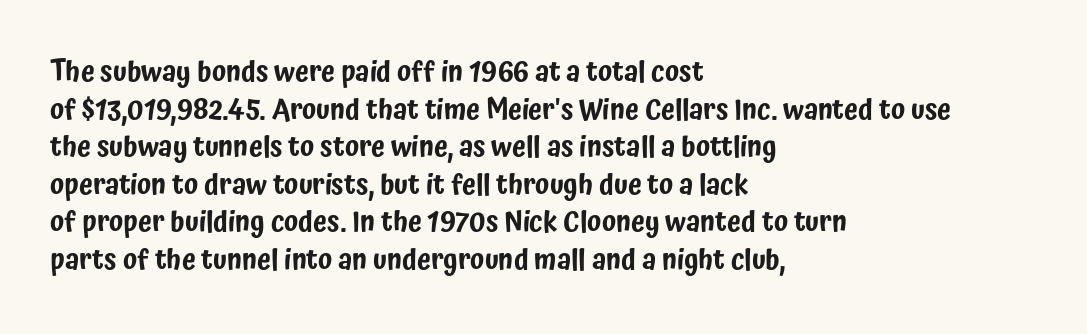
Check under the words: just untouched page. Rendered with straight, roman letterforms. Varying glyph widths throughout — classic text-font behaviour. Is this a sans? Yes — the strokes have no serifs.
